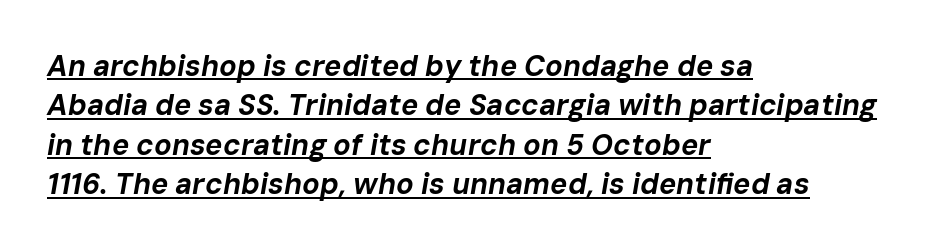
Q: Is the text bold? A: Yes.
Q: Is the text italic (slanted)? A: Yes, it leans right by about 10 degrees.
Q: Is the text underlined? A: Yes.
Q: How is the paragraph aligned? A: Left-aligned.
Q: Is the spacing between letters normal or unusually wide? A: Normal.
Q: Is the spacing between lines tight, normal or loose? A: Normal.
Q: Width (condensed, normal, or wide)? A: Normal.
Q: Stroke contrast? A: Low.
Q: x-height? A: Medium.
Q: Monospaced? A: No.
